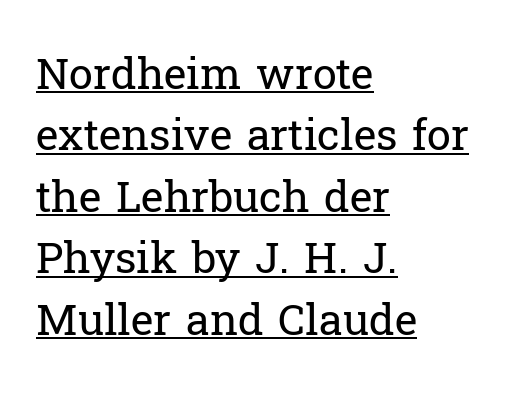
{"serif": "yes", "italic": "no", "bold": "no", "weight": "regular", "width": "normal", "stroke_contrast": "low", "x_height": "medium", "monospaced": "no", "underline": "yes", "align": "left", "line_spacing": "normal", "line_spacing_ratio": 1.43, "letter_spacing": "normal", "letter_spacing_em": 0.0, "glyph_px": 43}
